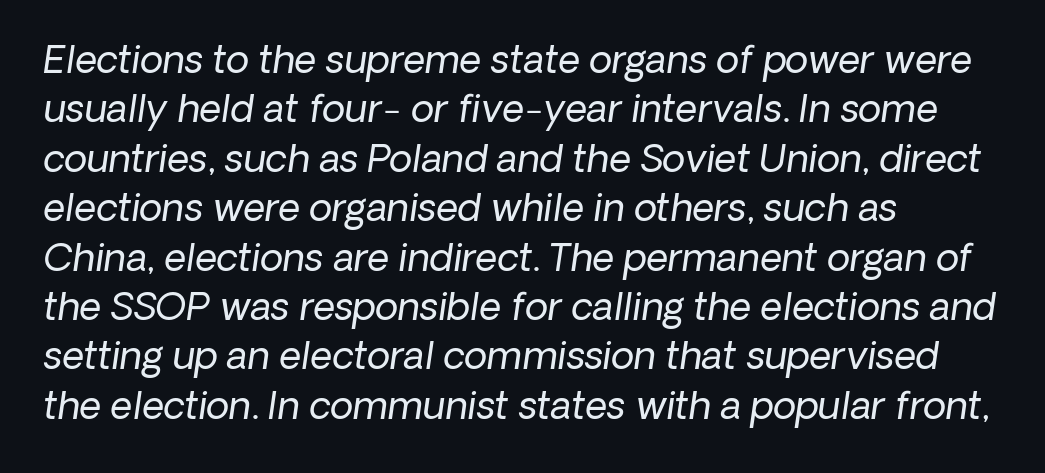
{"serif": "no", "bold": "no", "weight": "regular", "width": "normal", "stroke_contrast": "low", "x_height": "medium", "monospaced": "no", "underline": "no", "align": "left", "line_spacing": "normal", "line_spacing_ratio": 1.3, "letter_spacing": "normal", "letter_spacing_em": 0.0, "glyph_px": 38}
